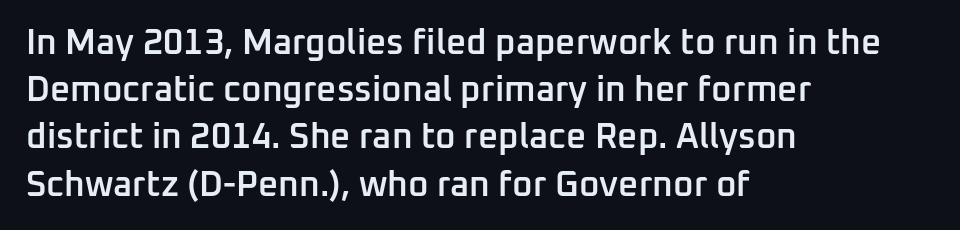
{"serif": "no", "italic": "no", "bold": "semi", "weight": "semibold", "width": "normal", "stroke_contrast": "low", "x_height": "medium", "monospaced": "no", "underline": "no", "align": "left", "line_spacing": "normal", "line_spacing_ratio": 1.35, "letter_spacing": "normal", "letter_spacing_em": 0.0, "glyph_px": 35}
